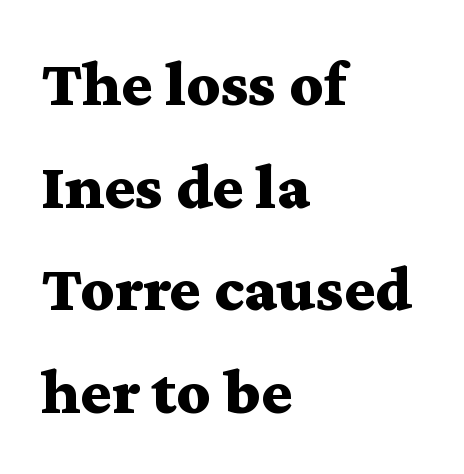
{"serif": "yes", "italic": "no", "bold": "yes", "weight": "bold", "width": "wide", "stroke_contrast": "medium", "x_height": "medium", "monospaced": "no", "underline": "no", "align": "left", "line_spacing": "normal", "line_spacing_ratio": 1.58, "letter_spacing": "normal", "letter_spacing_em": 0.0, "glyph_px": 65}
